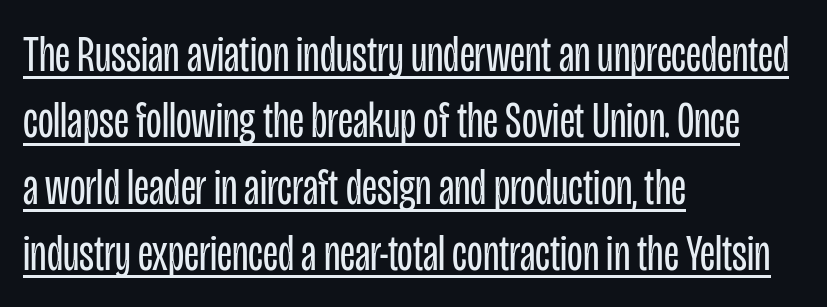
{"serif": "no", "italic": "no", "bold": "no", "weight": "regular", "width": "condensed", "stroke_contrast": "low", "x_height": "large", "monospaced": "no", "underline": "yes", "align": "left", "line_spacing": "normal", "line_spacing_ratio": 1.3, "letter_spacing": "normal", "letter_spacing_em": 0.0, "glyph_px": 51}
